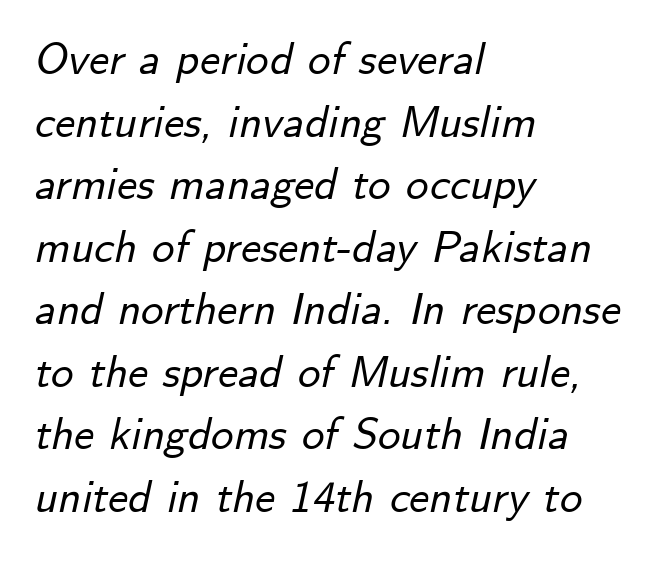
The image shows 45 px text type, italic (leaning right); set left-aligned, normal line spacing (1.39x), normal letter spacing, not underlined; low stroke contrast and a small x-height.
